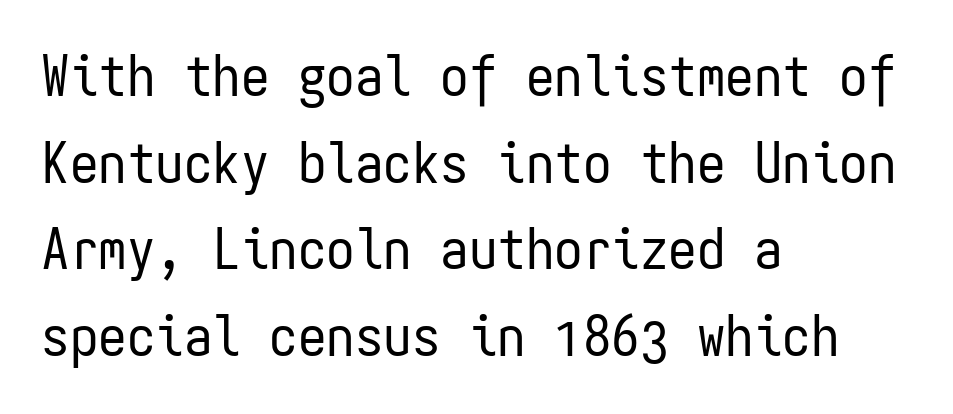
{"serif": "no", "italic": "no", "bold": "no", "weight": "regular", "width": "condensed", "stroke_contrast": "low", "x_height": "medium", "monospaced": "yes", "underline": "no", "align": "left", "line_spacing": "normal", "line_spacing_ratio": 1.52, "letter_spacing": "normal", "letter_spacing_em": 0.0, "glyph_px": 57}
